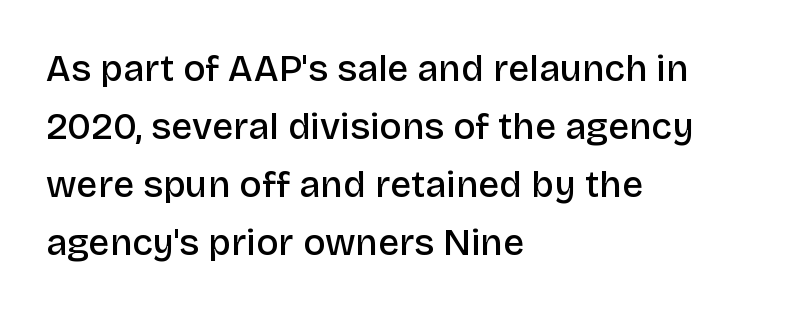
The image shows 37 px semibold sans-serif type, upright; set left-aligned, normal line spacing (1.57x), normal letter spacing, not underlined; low stroke contrast and a large x-height.
